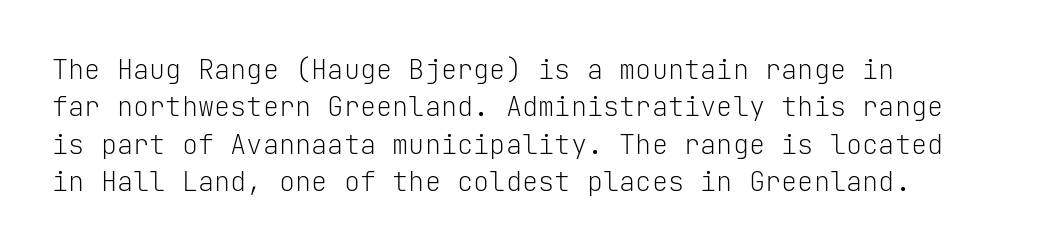
{"italic": "no", "bold": "no", "underline": "no", "line_spacing": "normal", "line_spacing_ratio": 1.38, "letter_spacing": "normal", "letter_spacing_em": 0.0, "glyph_px": 27}
